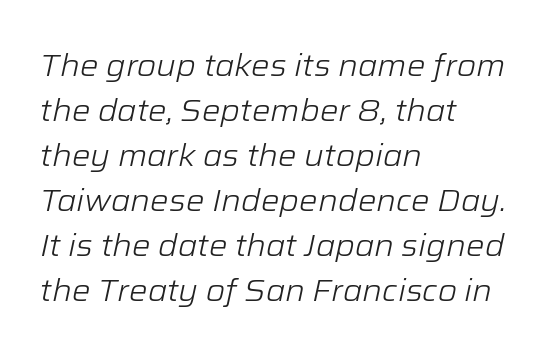
{"italic": "yes", "lean": "right", "slant_degrees": 12, "bold": "no", "weight": "light", "width": "normal", "stroke_contrast": "low", "x_height": "medium", "monospaced": "no", "underline": "no", "align": "left", "line_spacing": "normal", "line_spacing_ratio": 1.45, "letter_spacing": "normal", "letter_spacing_em": 0.0, "glyph_px": 31}
